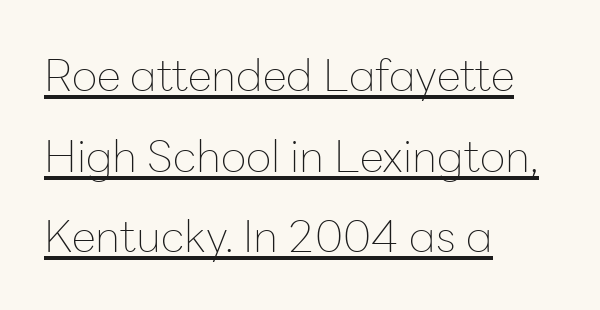
{"serif": "no", "italic": "no", "bold": "no", "weight": "thin", "width": "normal", "stroke_contrast": "low", "x_height": "medium", "monospaced": "no", "underline": "yes", "align": "left", "line_spacing_ratio": 1.83, "letter_spacing": "normal", "letter_spacing_em": 0.0, "glyph_px": 44}
